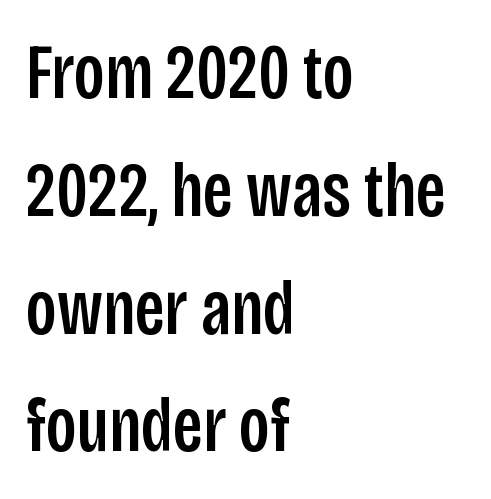
Q: Is the text italic (slanted)? A: No, it is upright.
Q: Is the typeface a serif or a sans-serif typeface? A: Sans-serif.
Q: Is the text underlined? A: No.
Q: How is the paragraph aligned? A: Left-aligned.
Q: Is the spacing between letters normal or unusually wide? A: Normal.
Q: Is the spacing between lines tight, normal or loose? A: Normal.
Q: Width (condensed, normal, or wide)? A: Condensed.
Q: Stroke contrast? A: Low.
Q: x-height? A: Large.
Q: Monospaced? A: No.
